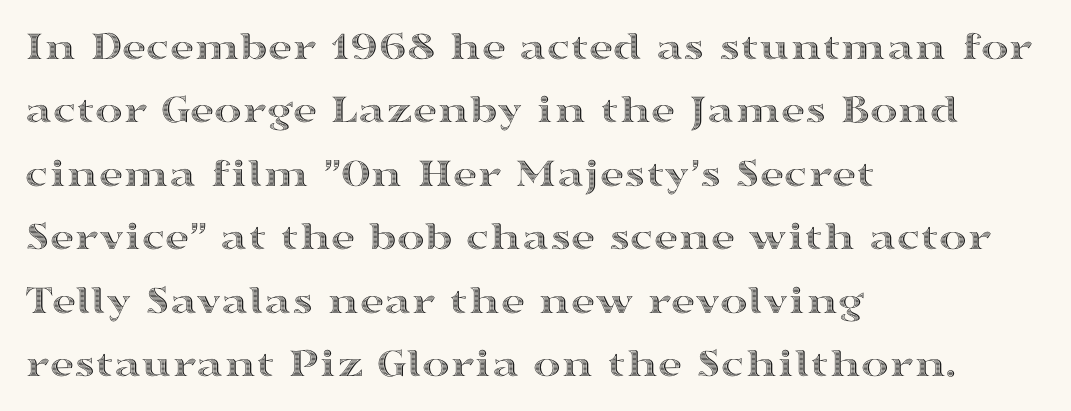
{"italic": "no", "width": "wide", "x_height": "medium", "monospaced": "no", "underline": "no", "align": "left", "line_spacing": "normal", "line_spacing_ratio": 1.51, "letter_spacing": "normal", "letter_spacing_em": 0.0, "glyph_px": 42}
